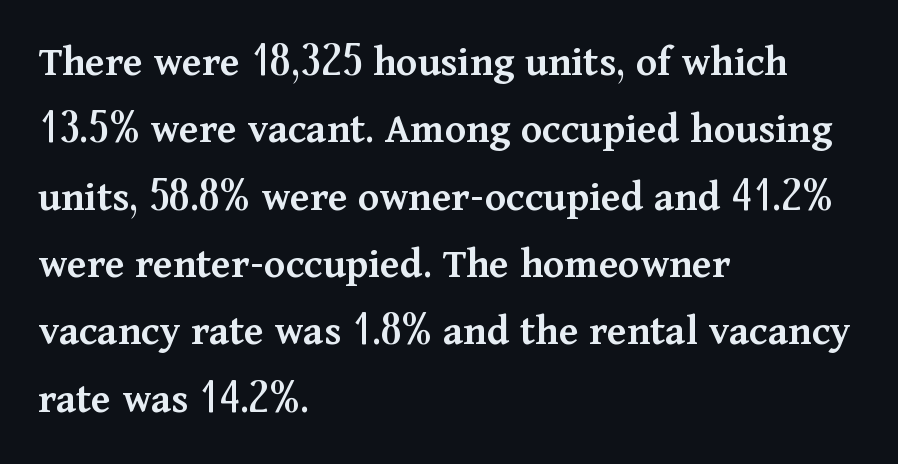
A student would call this left alignment; a typographer would say flush left, rag right. A semibold gives these letters moderate extra thickness, short of bold. If you measured baseline to baseline, you'd find a middling distance. Descender tails drop into unmarked territory. The passage shown has conventional tracking throughout.
